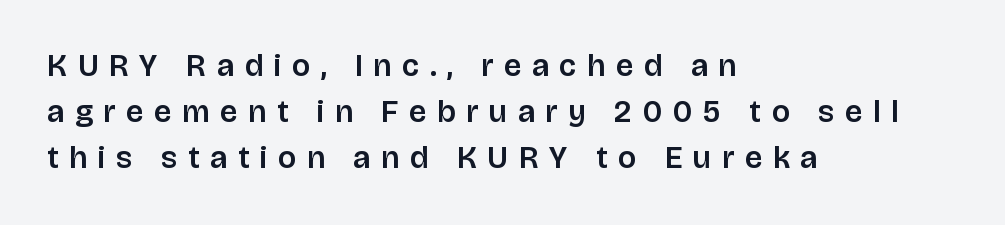
The image shows 31 px sans-serif type, upright; set left-aligned, normal line spacing (1.49x), unusually wide letter spacing (+0.35 em), not underlined; low stroke contrast and a large x-height.
